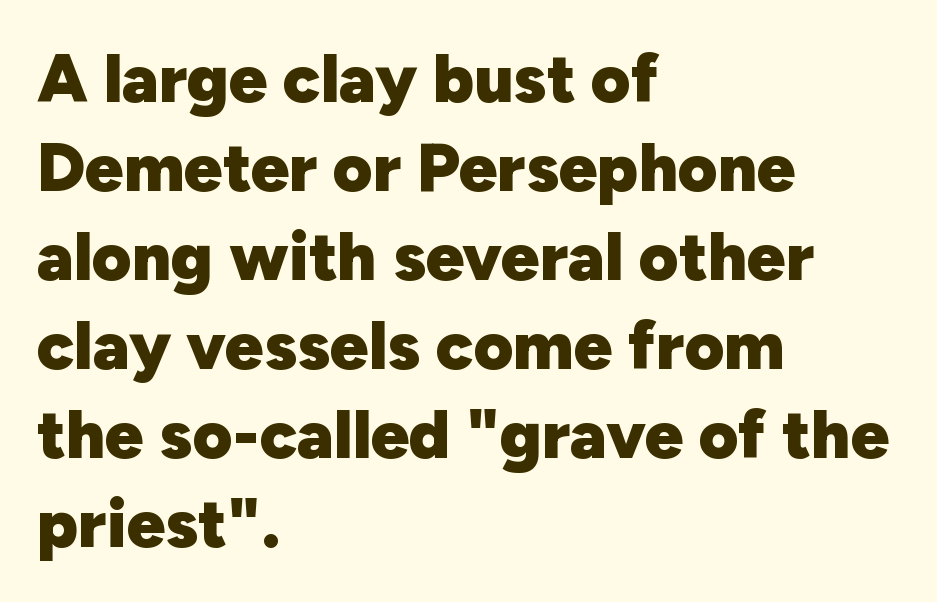
Q: Is the text bold? A: Yes.
Q: Is the text italic (slanted)? A: No, it is upright.
Q: Is the typeface a serif or a sans-serif typeface? A: Sans-serif.
Q: Is the text underlined? A: No.
Q: How is the paragraph aligned? A: Left-aligned.
Q: Is the spacing between letters normal or unusually wide? A: Normal.
Q: Is the spacing between lines tight, normal or loose? A: Normal.
Q: Width (condensed, normal, or wide)? A: Normal.
Q: Stroke contrast? A: Low.
Q: x-height? A: Medium.
Q: Monospaced? A: No.
